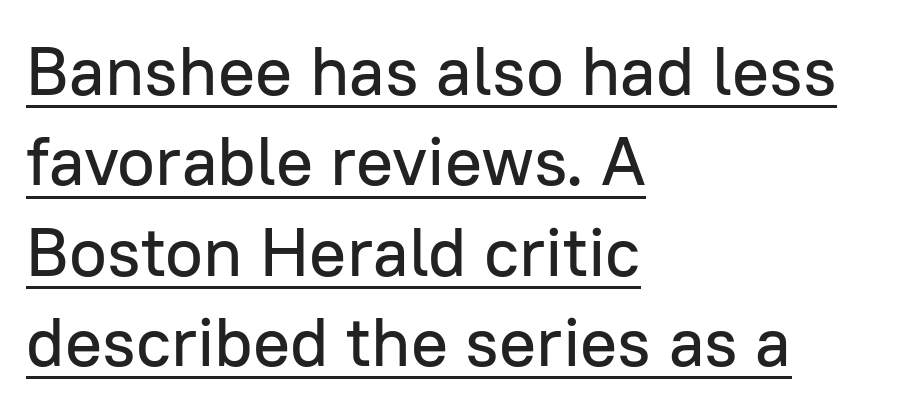
{"serif": "no", "italic": "no", "width": "normal", "stroke_contrast": "low", "x_height": "medium", "monospaced": "no", "underline": "yes", "align": "left", "line_spacing": "normal", "line_spacing_ratio": 1.31, "letter_spacing": "normal", "letter_spacing_em": 0.0, "glyph_px": 69}
